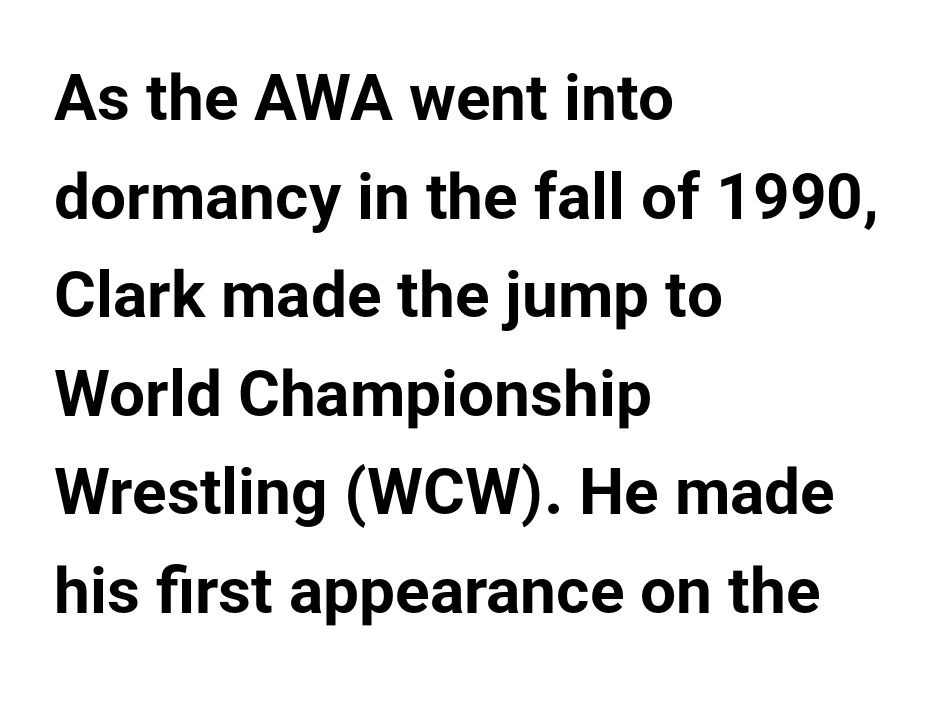
The image shows 64 px bold sans-serif type, upright; set left-aligned, normal line spacing (1.54x), normal letter spacing, not underlined; low stroke contrast and a medium x-height.
